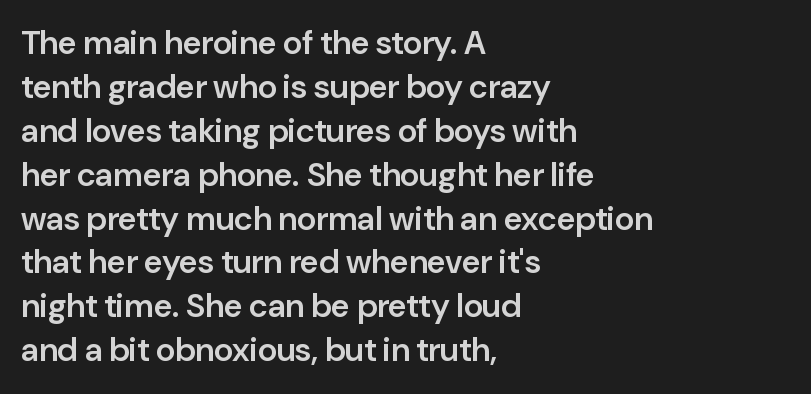
{"serif": "no", "italic": "no", "bold": "semi", "weight": "semibold", "width": "normal", "stroke_contrast": "low", "x_height": "medium", "monospaced": "no", "underline": "no", "align": "left", "line_spacing": "normal", "line_spacing_ratio": 1.33, "letter_spacing": "normal", "letter_spacing_em": 0.0, "glyph_px": 33}
